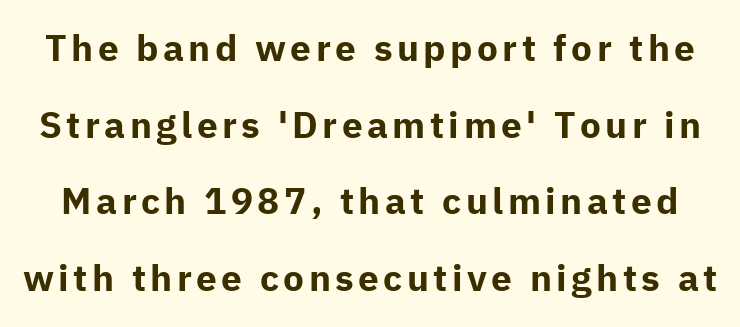
Q: Is the text bold? A: Yes.
Q: Is the text italic (slanted)? A: No, it is upright.
Q: Is the typeface a serif or a sans-serif typeface? A: Sans-serif.
Q: Is the text underlined? A: No.
Q: Is the spacing between lines tight, normal or loose? A: Loose.
Q: Width (condensed, normal, or wide)? A: Normal.
Q: Stroke contrast? A: Low.
Q: x-height? A: Medium.
Q: Monospaced? A: No.
